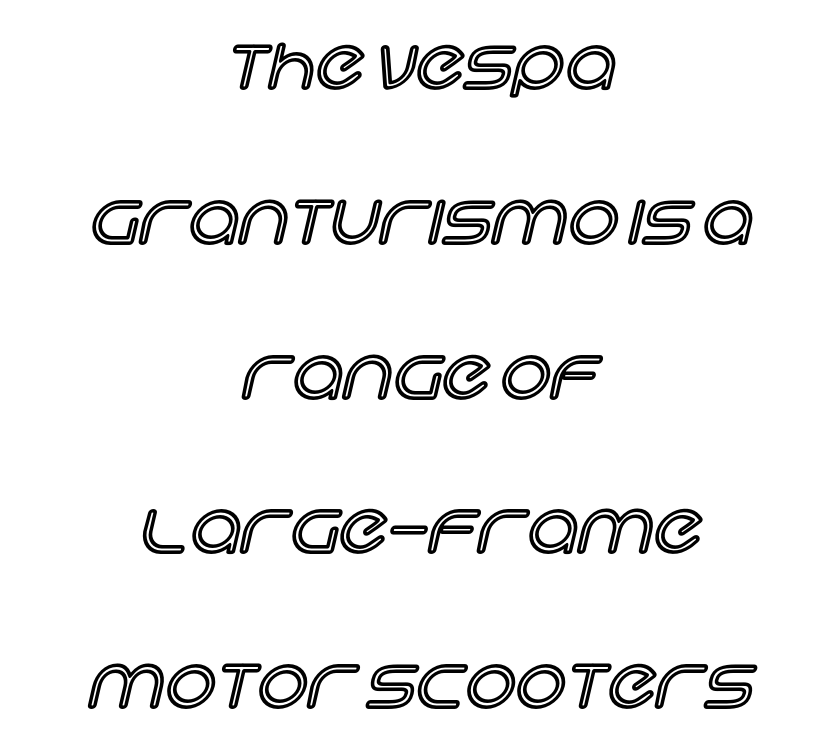
The image shows 71 px text type; set centered, loose line spacing (2.18x), normal letter spacing, not underlined; a large x-height.
